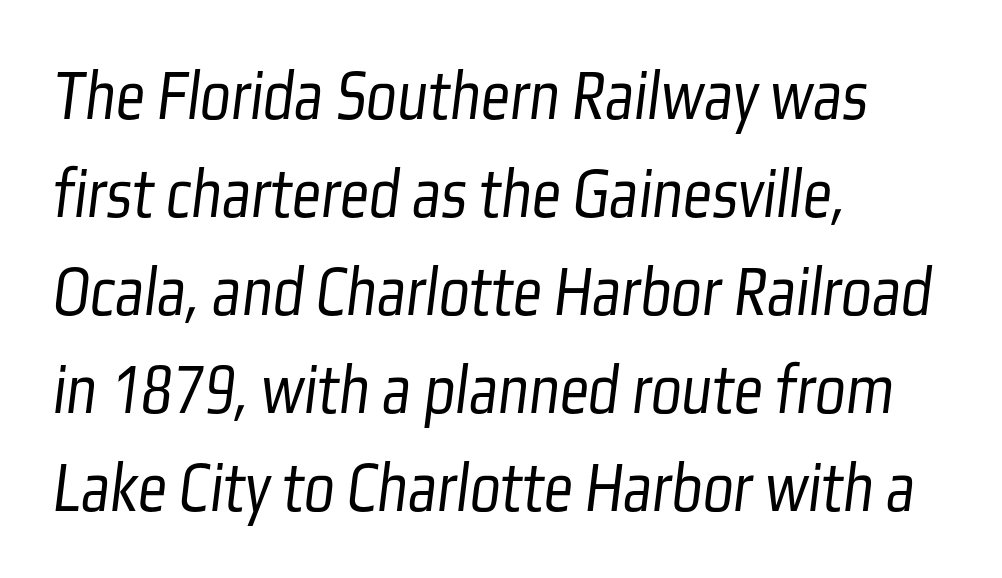
Q: Is the text bold? A: No.
Q: Is the typeface a serif or a sans-serif typeface? A: Sans-serif.
Q: Is the text underlined? A: No.
Q: How is the paragraph aligned? A: Left-aligned.
Q: Is the spacing between letters normal or unusually wide? A: Normal.
Q: Is the spacing between lines tight, normal or loose? A: Normal.
Q: Width (condensed, normal, or wide)? A: Condensed.
Q: Stroke contrast? A: Low.
Q: x-height? A: Medium.
Q: Monospaced? A: No.
